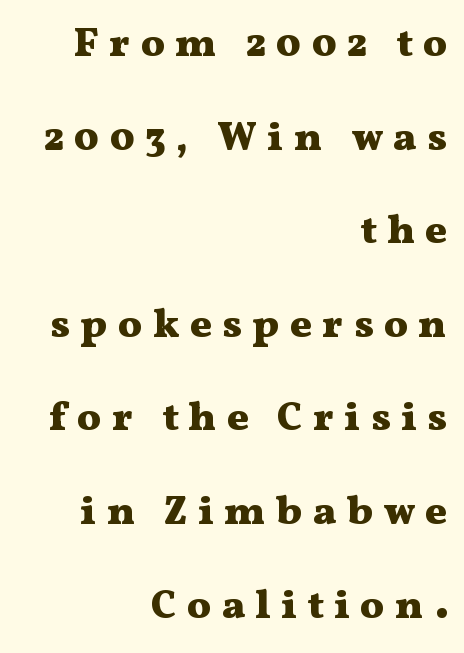
Is this a fixed-width face? No — the glyphs have proportional, varying widths. The characters display serif detailing at their extremities. Letters rest on an invisible, unmarked baseline. Weight check: bold — yes, fully. Compared with a flush-left layout, this one pins lines to the opposite, right side.
